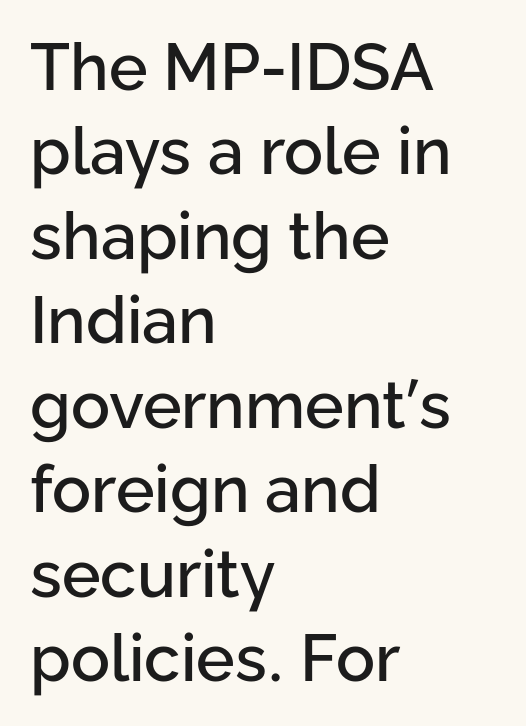
{"serif": "no", "italic": "no", "width": "normal", "stroke_contrast": "low", "x_height": "medium", "monospaced": "no", "underline": "no", "align": "left", "line_spacing": "normal", "line_spacing_ratio": 1.3, "letter_spacing": "normal", "letter_spacing_em": 0.0, "glyph_px": 65}
